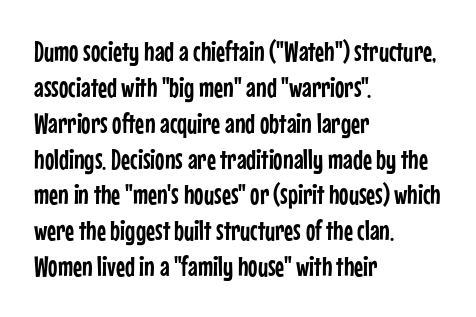
{"serif": "no", "italic": "no", "width": "condensed", "stroke_contrast": "low", "x_height": "medium", "monospaced": "no", "underline": "no", "align": "left", "line_spacing": "normal", "line_spacing_ratio": 1.28, "letter_spacing": "normal", "letter_spacing_em": 0.0, "glyph_px": 28}
